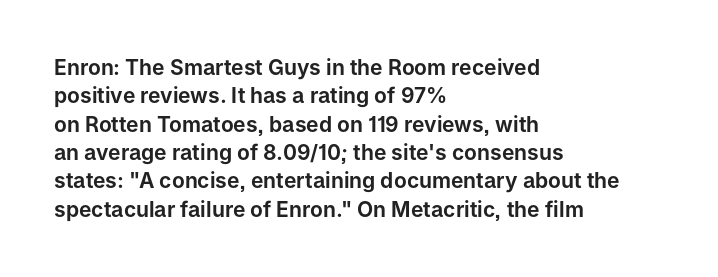
{"italic": "no", "underline": "no", "align": "left", "line_spacing": "normal", "line_spacing_ratio": 1.35, "letter_spacing": "normal", "letter_spacing_em": 0.0, "glyph_px": 21}
